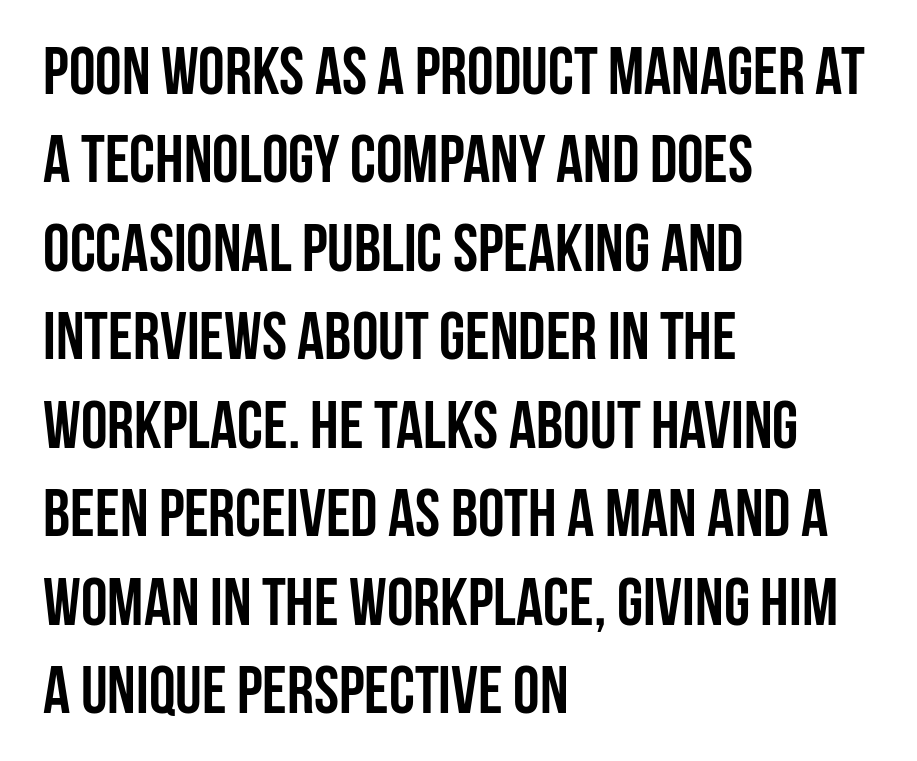
Upright lettering throughout. The block of text has a typical density, with ordinary space between rows. To sum up the face: it is a sans, with no serifs. What stands out about the letter spacing? Nothing — it is the standard amount. This sample has the flowing, uneven cadence of proportional lettering.
